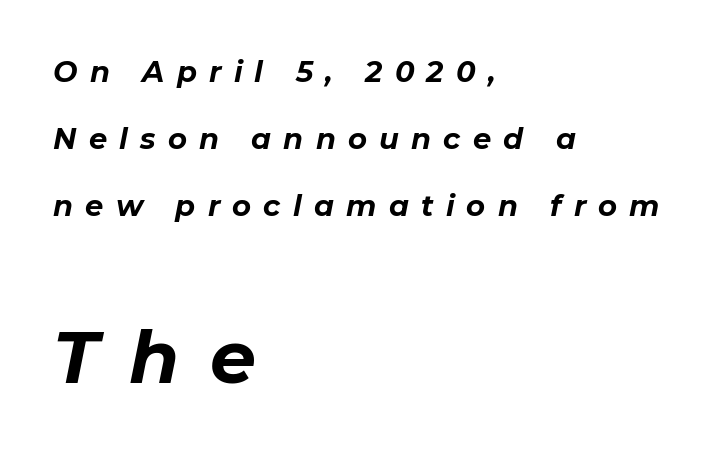
{"italic": "yes", "lean": "right", "slant_degrees": 11, "bold": "yes", "weight": "bold", "width": "normal", "stroke_contrast": "low", "x_height": "medium", "monospaced": "no", "underline": "no", "align": "left", "line_spacing": "loose", "line_spacing_ratio": 2.31, "letter_spacing": "wide", "letter_spacing_em": 0.42, "larger_block": "second", "size_ratio": 2.52, "glyph_px": 73}
